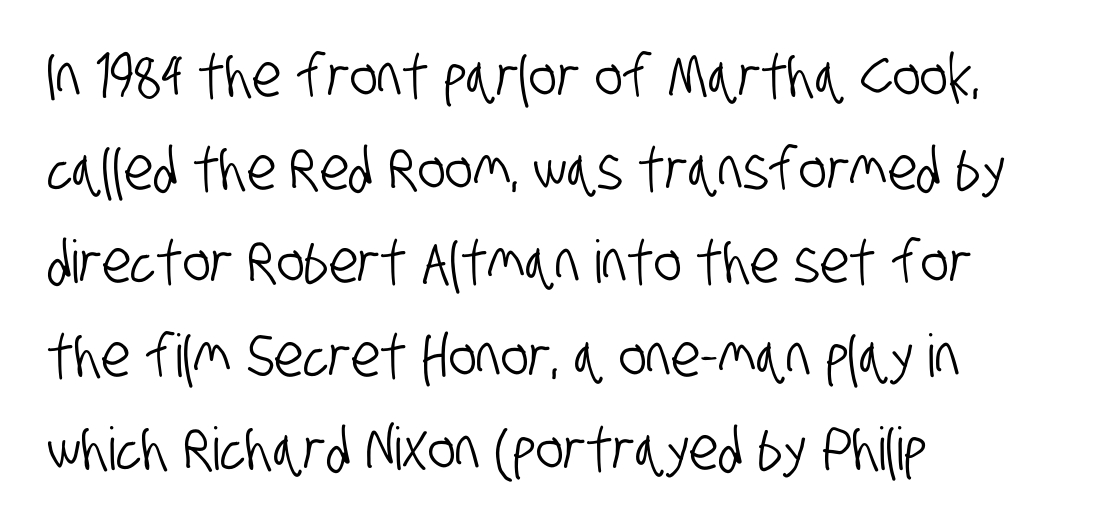
{"serif": "no", "width": "condensed", "stroke_contrast": "low", "x_height": "large", "monospaced": "no", "underline": "no", "align": "left", "line_spacing": "normal", "line_spacing_ratio": 1.58, "letter_spacing": "normal", "letter_spacing_em": 0.0, "glyph_px": 59}
